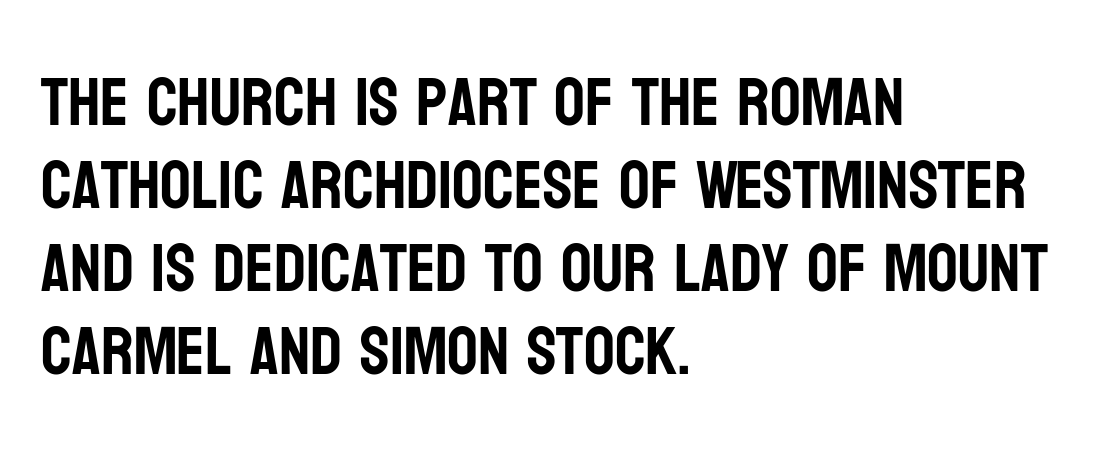
{"serif": "no", "italic": "no", "width": "condensed", "stroke_contrast": "low", "x_height": "large", "monospaced": "no", "underline": "no", "align": "left", "line_spacing_ratio": 1.22, "letter_spacing": "normal", "letter_spacing_em": 0.0, "glyph_px": 68}
